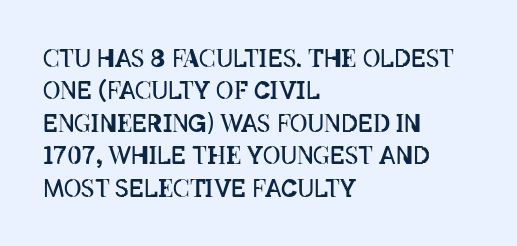
The typesetter chose a ragged-right arrangement here. In terms of letterspacing, this is plain default setting. Descenders hang freely into open space. A typesetter would call this leading conventional body-copy spacing. Stems and bowls with no extra thickness — not bold.
